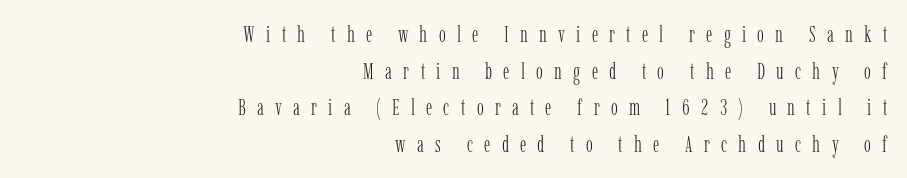
The image shows 23 px text type, upright; set right-aligned, normal line spacing (1.59x), unusually wide letter spacing (+0.49 em), not underlined.
